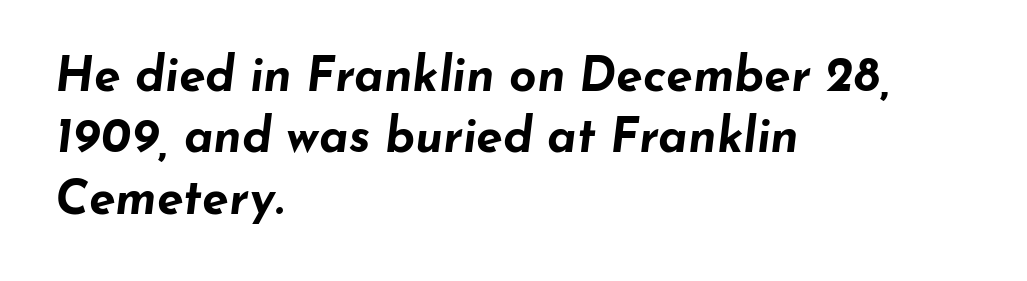
{"italic": "yes", "lean": "right", "slant_degrees": 7, "bold": "yes", "weight": "bold", "width": "wide", "stroke_contrast": "low", "x_height": "small", "monospaced": "no", "underline": "no", "align": "left", "line_spacing": "normal", "line_spacing_ratio": 1.28, "letter_spacing": "normal", "letter_spacing_em": 0.0, "glyph_px": 48}
